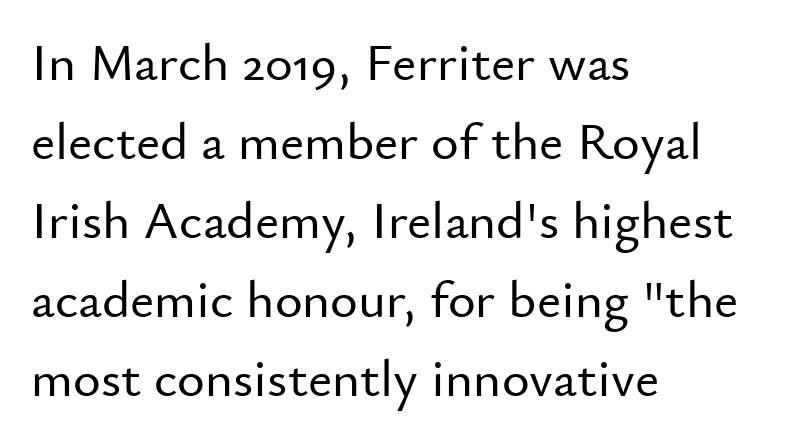
{"serif": "no", "italic": "no", "width": "normal", "stroke_contrast": "low", "x_height": "small", "monospaced": "no", "underline": "no", "align": "left", "line_spacing": "normal", "line_spacing_ratio": 1.49, "letter_spacing": "normal", "letter_spacing_em": 0.0, "glyph_px": 53}
